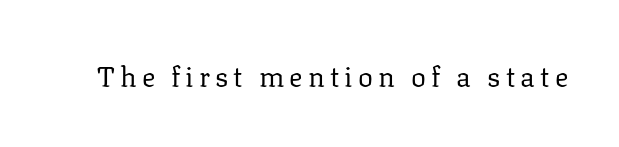
Q: Is the text bold? A: No.
Q: Is the text italic (slanted)? A: No, it is upright.
Q: Is the typeface a serif or a sans-serif typeface? A: Serif.
Q: Is the text underlined? A: No.
Q: Width (condensed, normal, or wide)? A: Normal.
Q: Stroke contrast? A: Low.
Q: x-height? A: Medium.
Q: Monospaced? A: No.
